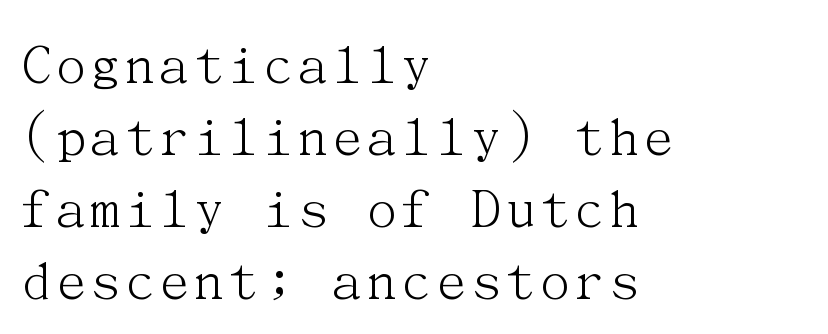
{"serif": "yes", "italic": "no", "bold": "no", "weight": "light", "width": "normal", "stroke_contrast": "medium", "x_height": "medium", "underline": "no", "align": "left", "line_spacing_ratio": 1.22, "letter_spacing": "normal", "letter_spacing_em": 0.0, "glyph_px": 59}
